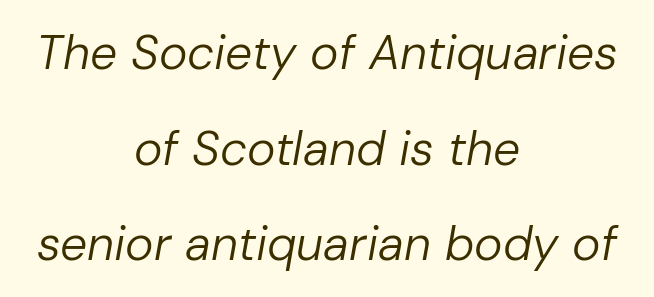
Horizontal bands of white between lines are thick stripes. The line texture is even and compact thanks to regular tracking. Character widths vary here, with narrow letters taking less room than wide ones. These glyphs show unthickened strokes, regular width or finer.
